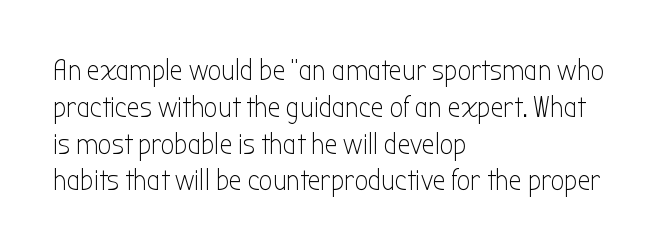
The image shows 29 px light, condensed sans-serif type, upright; set left-aligned, normal line spacing (1.27x), normal letter spacing, not underlined; low stroke contrast and a medium x-height.
